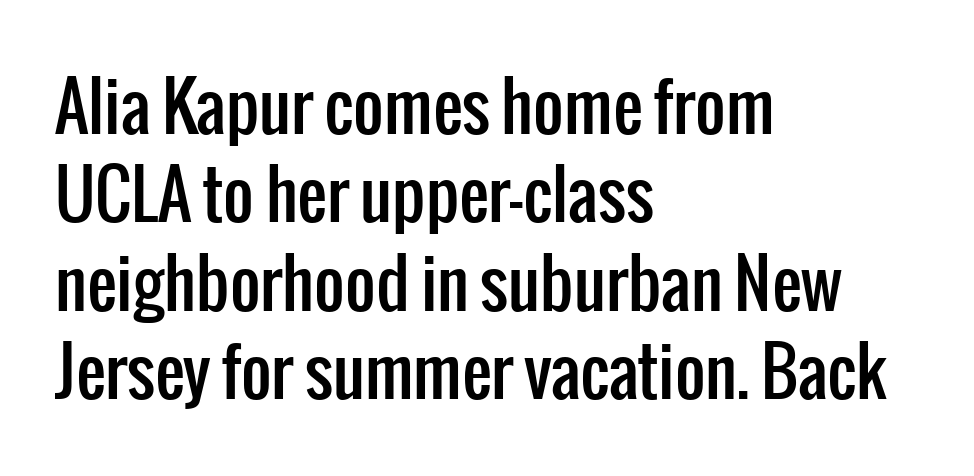
Q: Is the text italic (slanted)? A: No, it is upright.
Q: Is the typeface a serif or a sans-serif typeface? A: Sans-serif.
Q: Is the text underlined? A: No.
Q: How is the paragraph aligned? A: Left-aligned.
Q: Is the spacing between letters normal or unusually wide? A: Normal.
Q: Is the spacing between lines tight, normal or loose? A: Normal.
Q: Width (condensed, normal, or wide)? A: Condensed.
Q: Stroke contrast? A: Low.
Q: x-height? A: Medium.
Q: Monospaced? A: No.
